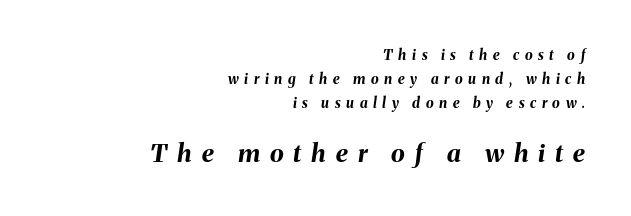
The area under the type is left untouched. A typesetter would mark this as italic. The rag falls on the left side of this text block. Summary of vertical rhythm: regular, with standard interline spacing. Caption: upper text group reduced, lower text group enlarged.
